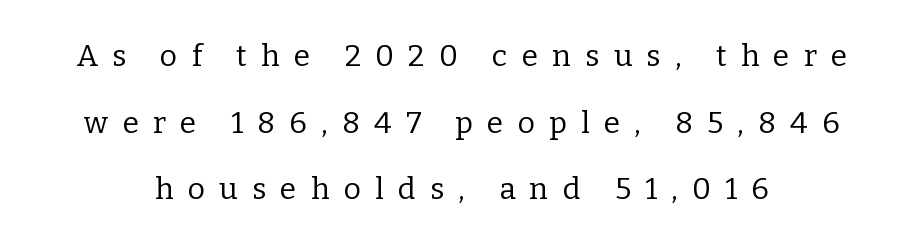
The image shows 30 px regular-weight serif type, upright; set centered, loose line spacing (2.22x), unusually wide letter spacing (+0.47 em), not underlined; low stroke contrast and a medium x-height.
